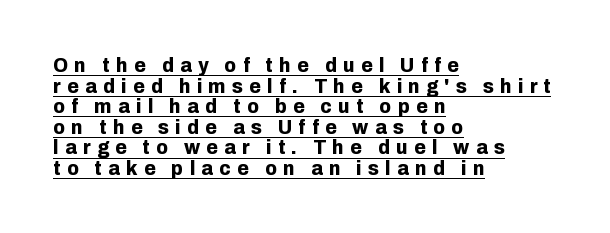
{"italic": "no", "bold": "yes", "underline": "yes", "align": "left", "line_spacing": "tight", "line_spacing_ratio": 0.98, "letter_spacing": "wide", "letter_spacing_em": 0.3, "glyph_px": 21}
